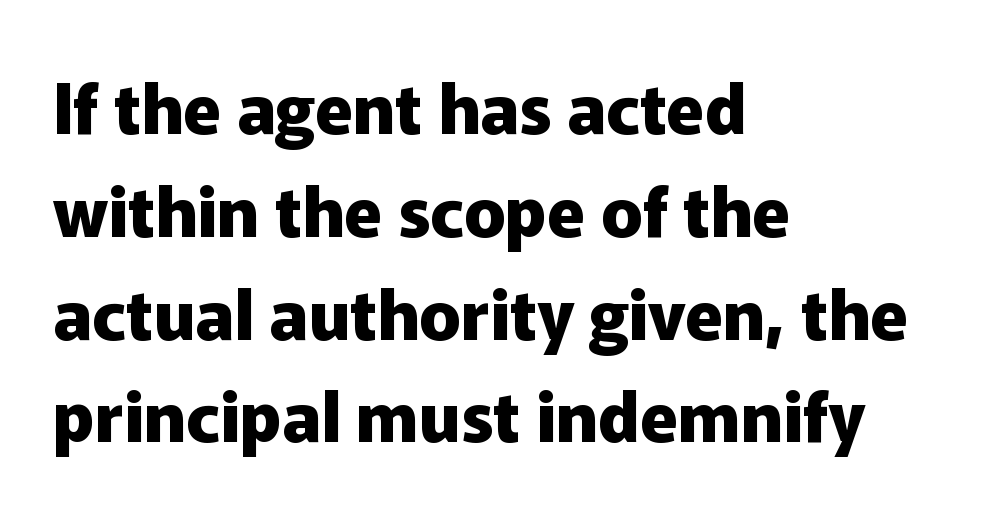
The image shows 69 px heavy sans-serif type, upright; set left-aligned, normal line spacing (1.49x), normal letter spacing, not underlined; low stroke contrast and a medium x-height.
